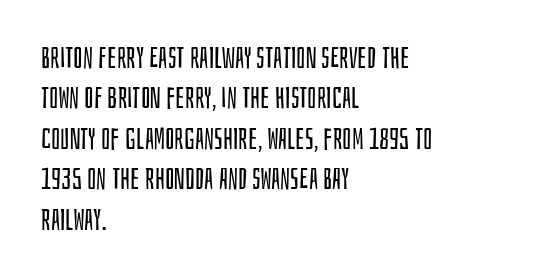
{"serif": "no", "italic": "no", "bold": "no", "weight": "regular", "width": "condensed", "stroke_contrast": "low", "x_height": "large", "monospaced": "no", "underline": "no", "align": "left", "line_spacing": "normal", "line_spacing_ratio": 1.35, "letter_spacing": "normal", "letter_spacing_em": 0.0, "glyph_px": 30}
